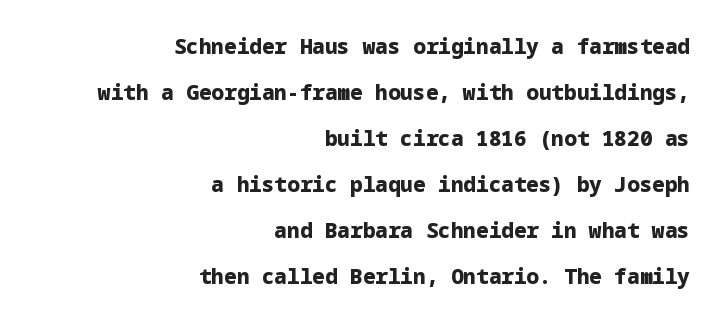
{"italic": "no", "bold": "yes", "underline": "no", "align": "right", "line_spacing": "loose", "line_spacing_ratio": 2.19, "letter_spacing": "normal", "letter_spacing_em": 0.0, "glyph_px": 21}
